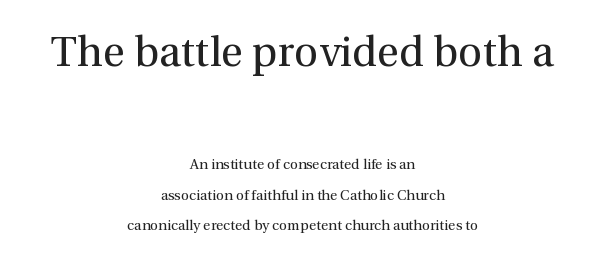
{"serif": "yes", "italic": "no", "bold": "no", "weight": "regular", "width": "normal", "x_height": "medium", "monospaced": "no", "underline": "no", "align": "center", "line_spacing": "loose", "line_spacing_ratio": 2.16, "letter_spacing": "normal", "letter_spacing_em": 0.0, "larger_block": "first", "size_ratio": 3.0, "glyph_px": 42}
